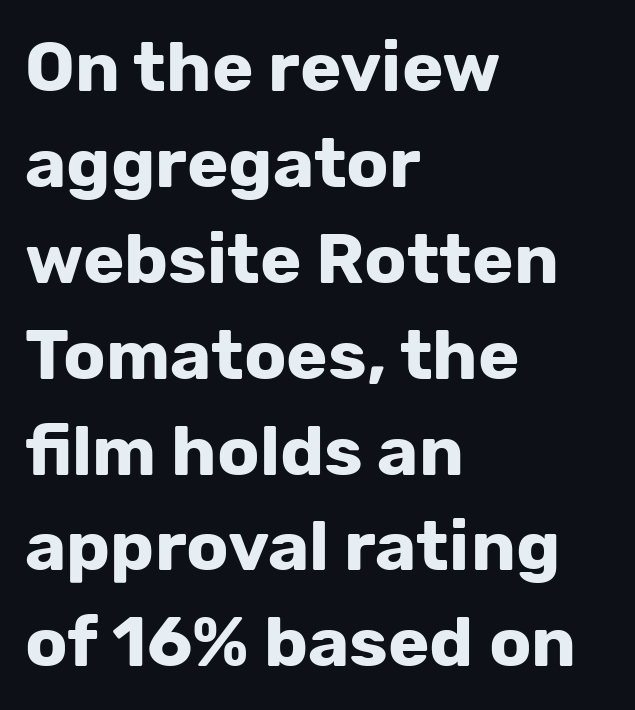
The image shows 70 px bold sans-serif type, upright; set left-aligned, normal line spacing (1.37x), normal letter spacing, not underlined; low stroke contrast and a medium x-height.
